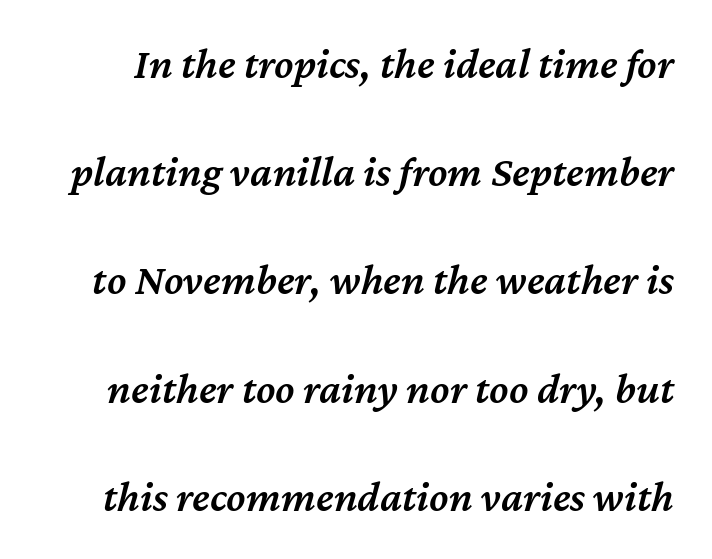
{"italic": "yes", "lean": "right", "slant_degrees": 12, "bold": "semi", "weight": "semibold", "width": "normal", "stroke_contrast": "medium", "x_height": "medium", "monospaced": "no", "underline": "no", "line_spacing": "loose", "line_spacing_ratio": 2.46, "letter_spacing": "normal", "letter_spacing_em": 0.0, "glyph_px": 44}
